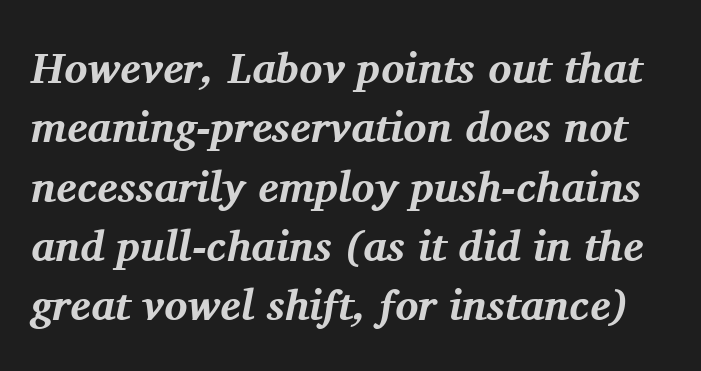
Q: Is the text bold? A: Yes.
Q: Is the text italic (slanted)? A: Yes, it leans right by about 11 degrees.
Q: Is the typeface a serif or a sans-serif typeface? A: Serif.
Q: Is the text underlined? A: No.
Q: Is the spacing between letters normal or unusually wide? A: Normal.
Q: Is the spacing between lines tight, normal or loose? A: Normal.
Q: Width (condensed, normal, or wide)? A: Normal.
Q: Stroke contrast? A: Medium.
Q: x-height? A: Medium.
Q: Monospaced? A: No.
